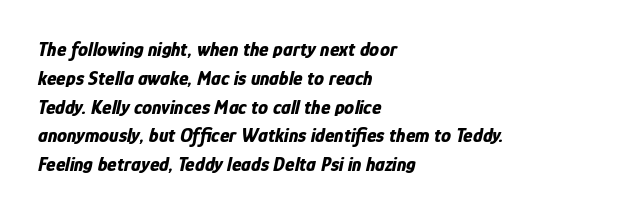
The image shows 20 px bold type, italic (leaning right); set left-aligned, normal line spacing (1.44x), normal letter spacing, not underlined.
